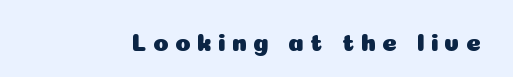
The image shows 25 px text type, upright; set unusually wide letter spacing (+0.25 em), not underlined.
